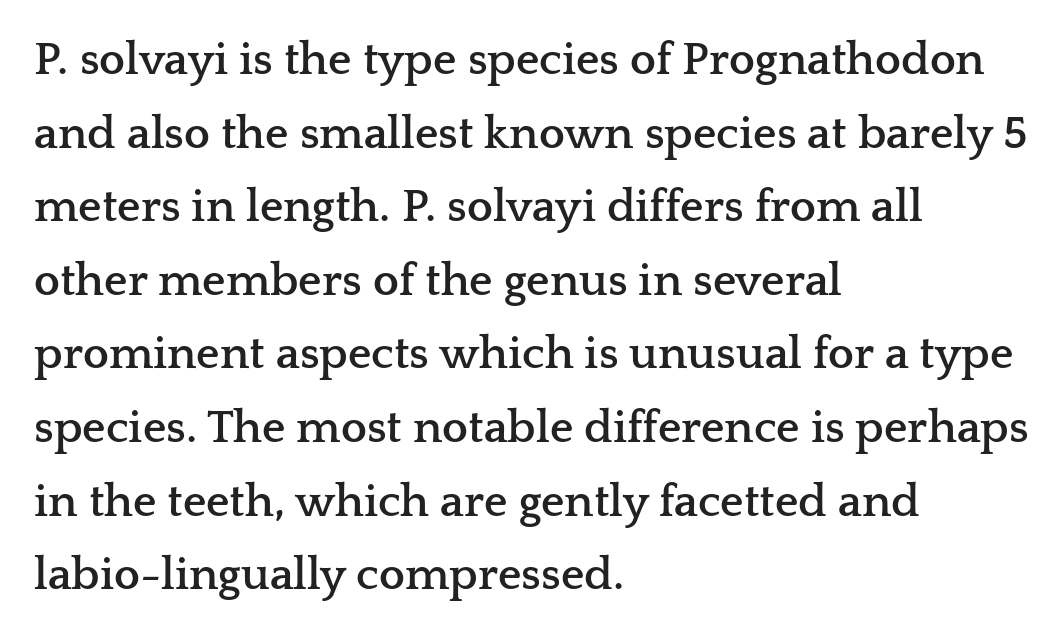
Lines of text with bare space underneath. Italic? Not at all — the glyphs are vertical. Proportional: the letters do not fall into vertical columns. Summary of weight: heavy, a full bold. All the whitespace from short lines collects on the right.
